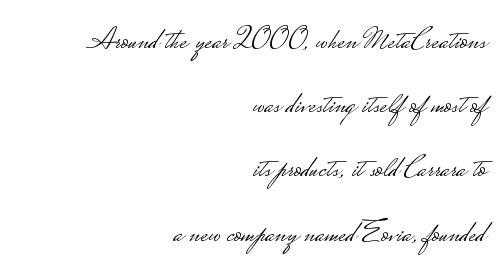
{"serif": "no", "bold": "no", "weight": "light", "width": "wide", "stroke_contrast": "low", "monospaced": "no", "underline": "no", "align": "right", "line_spacing": "loose", "line_spacing_ratio": 2.07, "letter_spacing": "normal", "letter_spacing_em": 0.0, "glyph_px": 31}
